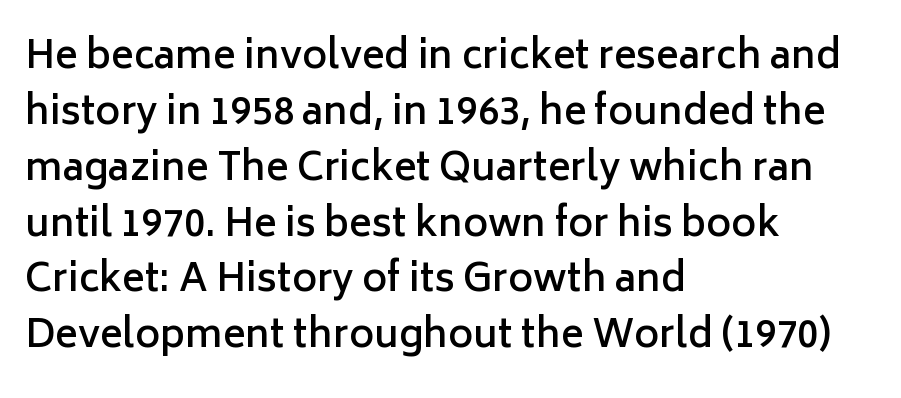
The image shows 38 px semibold sans-serif type, upright; set left-aligned, normal line spacing (1.47x), normal letter spacing, not underlined; low stroke contrast and a medium x-height.
